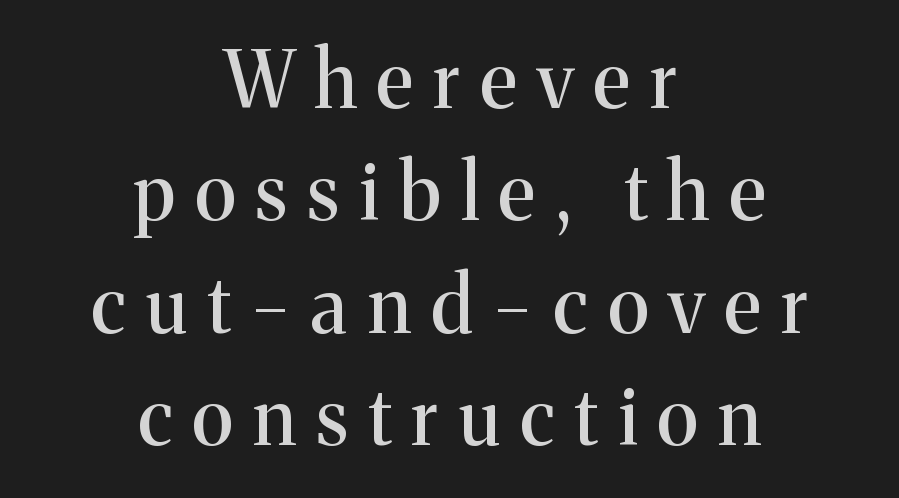
The type is letterspaced generously, with wide tracking. Whoever set this chose a conventional vertical rhythm. In terms of letterform style, serifs are clearly present. In CSS terms this would be text-align: center. This sample has the flowing, uneven cadence of proportional lettering. Any mark beneath the type? The region is blank.
